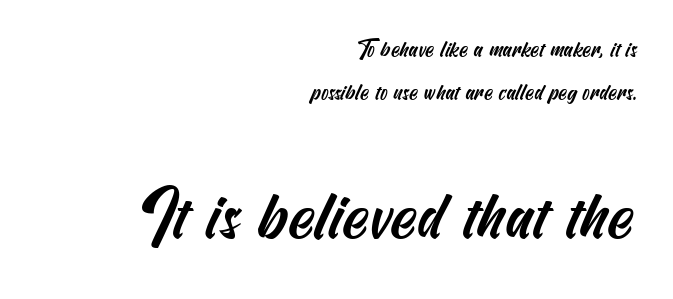
The rag falls on the left side of this text block. Whoever set this chose breathing room over compactness in the vertical rhythm. These lines are composed in type without serifs. Decoration check: the copy has no underline. Is the letter spacing exaggerated? No — it looks like the ordinary default. Whoever set this made the second block the dominant, larger element.
